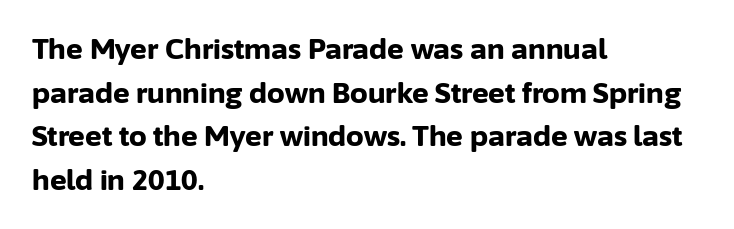
The letters stand straight up with perfectly vertical stems. The letters advance in unequal steps, a hallmark of proportional type. Anything drawn beneath the words? Only blank space. The passage shown has conventional tracking throughout. The passage is arranged the way most books set body copy — flush left. Summary of weight: heavy, a full bold.
